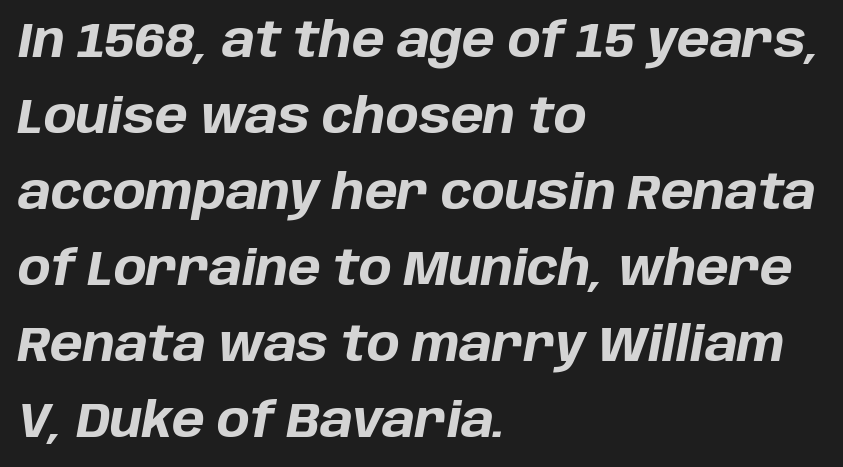
Q: Is the text bold? A: Yes.
Q: Is the text italic (slanted)? A: Yes, it leans right by about 10 degrees.
Q: Is the text underlined? A: No.
Q: How is the paragraph aligned? A: Left-aligned.
Q: Is the spacing between letters normal or unusually wide? A: Normal.
Q: Is the spacing between lines tight, normal or loose? A: Normal.
Q: Width (condensed, normal, or wide)? A: Normal.
Q: Stroke contrast? A: Low.
Q: x-height? A: Large.
Q: Monospaced? A: No.
